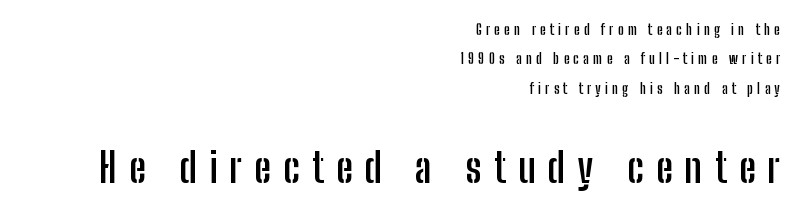
These lines are rendered in a variable-pitch font. The paragraph shown leans on its right margin. Caption: expanded tracking, letters set apart. Look at the bottom of the vertical strokes: they stop flat, with no serifs. You could fit nearly another row in the gap between these rows.
